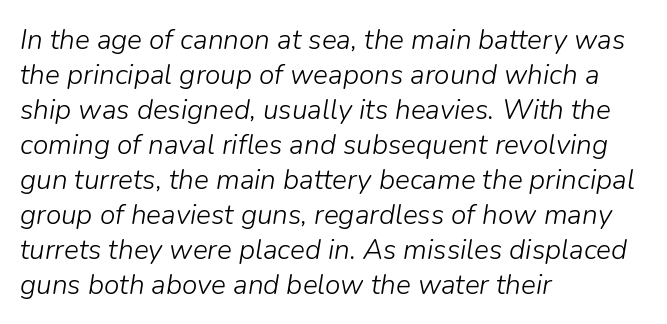
{"italic": "yes", "lean": "right", "slant_degrees": 9, "bold": "no", "weight": "light", "width": "normal", "stroke_contrast": "low", "x_height": "medium", "monospaced": "no", "underline": "no", "align": "left", "line_spacing": "normal", "line_spacing_ratio": 1.25, "letter_spacing": "normal", "letter_spacing_em": 0.0, "glyph_px": 28}
